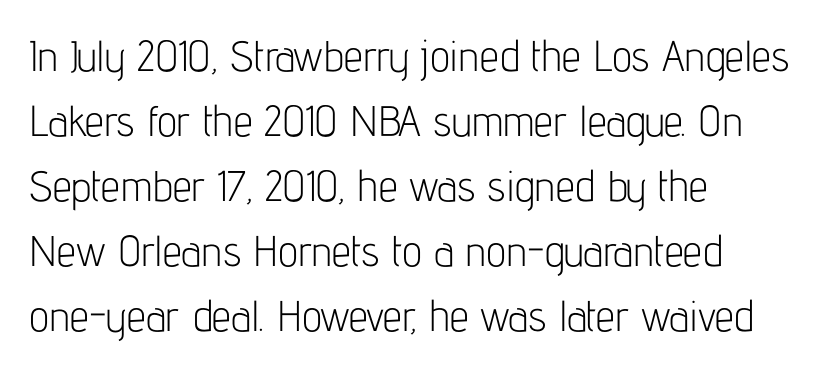
The font family rendered here belongs to the sans-serif group. Spacing verdict: proportional, widths tailored to each character. These glyphs show unthickened strokes, regular width or finer. The foot of each line stays bare and open. Posture: straight, roman, zero tilt.
